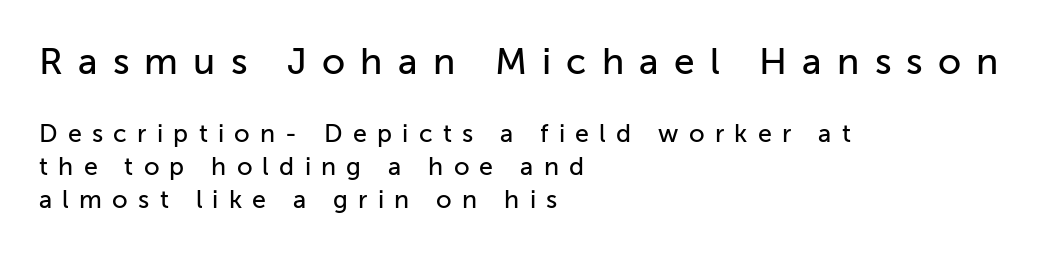
The image shows 37 px sans-serif type, upright; set left-aligned, normal line spacing (1.33x), unusually wide letter spacing (+0.41 em), not underlined; the first (top) block is 1.48x larger; low stroke contrast and a medium x-height.
